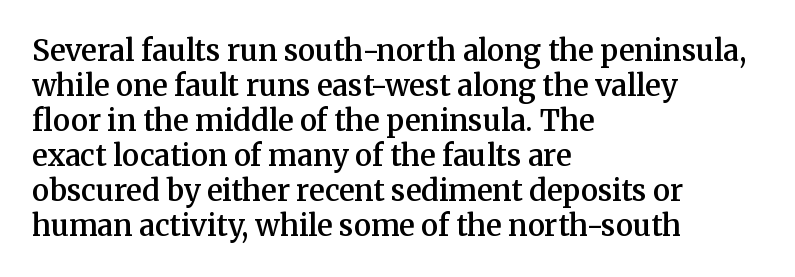
Q: Is the text bold? A: Semi-bold.
Q: Is the text italic (slanted)? A: No, it is upright.
Q: Is the typeface a serif or a sans-serif typeface? A: Serif.
Q: Is the text underlined? A: No.
Q: How is the paragraph aligned? A: Left-aligned.
Q: Is the spacing between letters normal or unusually wide? A: Normal.
Q: Width (condensed, normal, or wide)? A: Normal.
Q: Stroke contrast? A: Medium.
Q: x-height? A: Medium.
Q: Monospaced? A: No.
